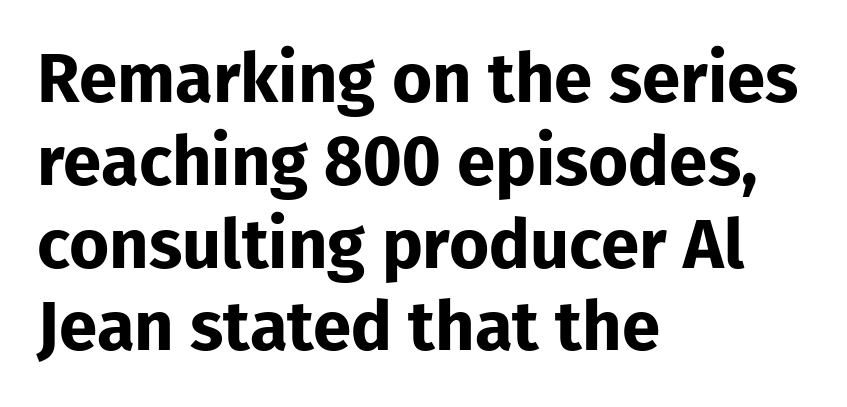
{"serif": "no", "italic": "no", "bold": "yes", "weight": "bold", "width": "normal", "stroke_contrast": "low", "x_height": "medium", "monospaced": "no", "underline": "no", "align": "left", "line_spacing_ratio": 1.2, "letter_spacing": "normal", "letter_spacing_em": 0.0, "glyph_px": 69}
